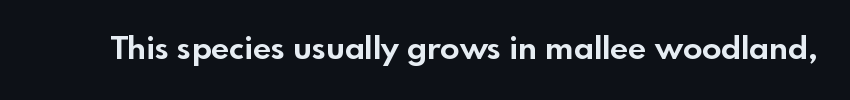
Q: Is the text bold? A: Yes.
Q: Is the text italic (slanted)? A: No, it is upright.
Q: Is the typeface a serif or a sans-serif typeface? A: Sans-serif.
Q: Is the text underlined? A: No.
Q: Is the spacing between letters normal or unusually wide? A: Normal.
Q: Width (condensed, normal, or wide)? A: Normal.
Q: x-height? A: Small.
Q: Monospaced? A: No.
